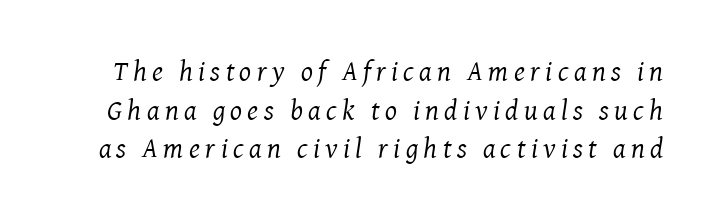
The image shows 28 px regular-weight serif type, italic (leaning right); set normal line spacing (1.38x), not underlined; medium stroke contrast and a medium x-height.
